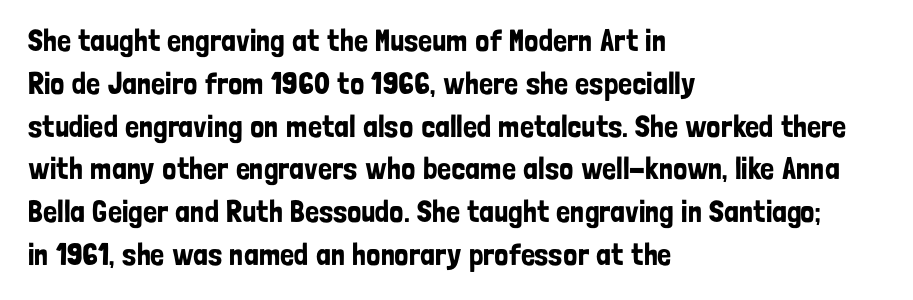
Short note: letters normally spaced. The rendering uses natural spacing where letterforms have individual widths. Check where the strokes stop: nothing finishes them off — pure sans. Glance below the letters and you will spot only blank space. A student would call this left alignment; a typographer would say flush left, rag right.
